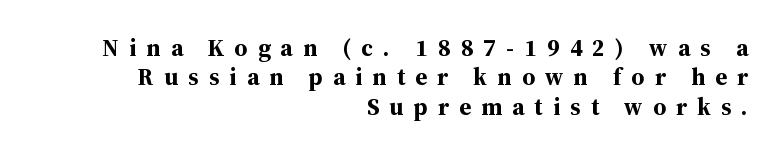
{"italic": "no", "bold": "yes", "underline": "no", "align": "right", "line_spacing_ratio": 1.22, "letter_spacing": "wide", "letter_spacing_em": 0.42, "glyph_px": 24}
